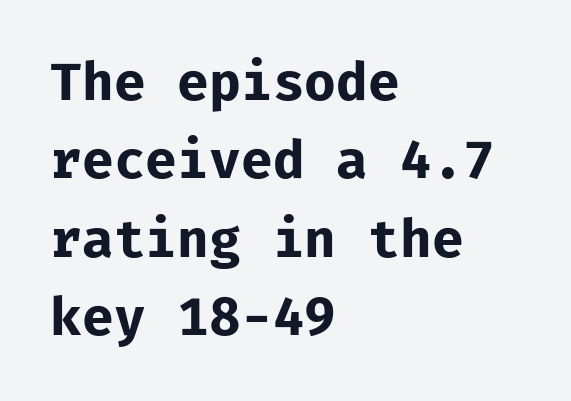
Q: Is the text bold? A: Yes.
Q: Is the text italic (slanted)? A: No, it is upright.
Q: Is the typeface a serif or a sans-serif typeface? A: Sans-serif.
Q: Is the text underlined? A: No.
Q: How is the paragraph aligned? A: Left-aligned.
Q: Is the spacing between letters normal or unusually wide? A: Normal.
Q: Is the spacing between lines tight, normal or loose? A: Normal.
Q: Width (condensed, normal, or wide)? A: Normal.
Q: Stroke contrast? A: Low.
Q: x-height? A: Medium.
Q: Monospaced? A: Yes.
